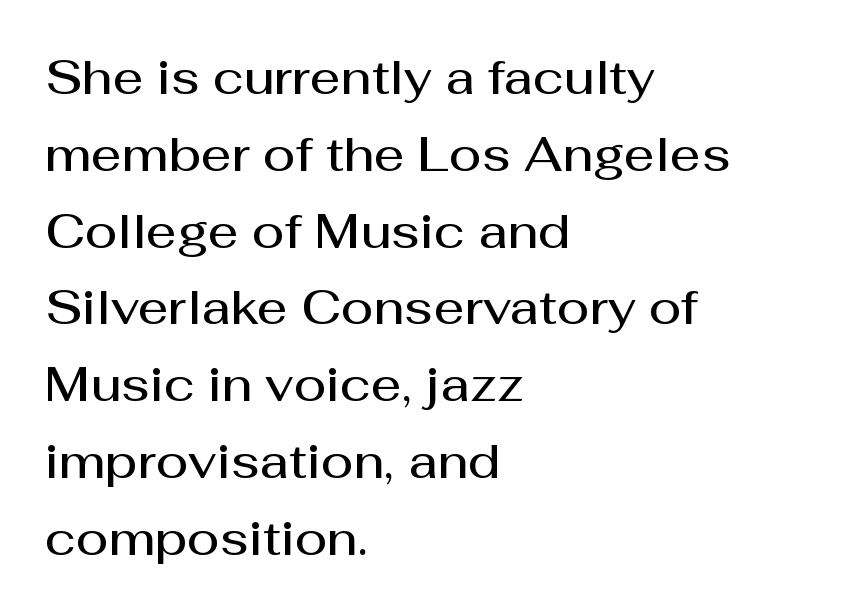
The image shows 48 px semibold sans-serif type, upright; set left-aligned, normal line spacing (1.6x), normal letter spacing, not underlined; medium stroke contrast and a medium x-height.
